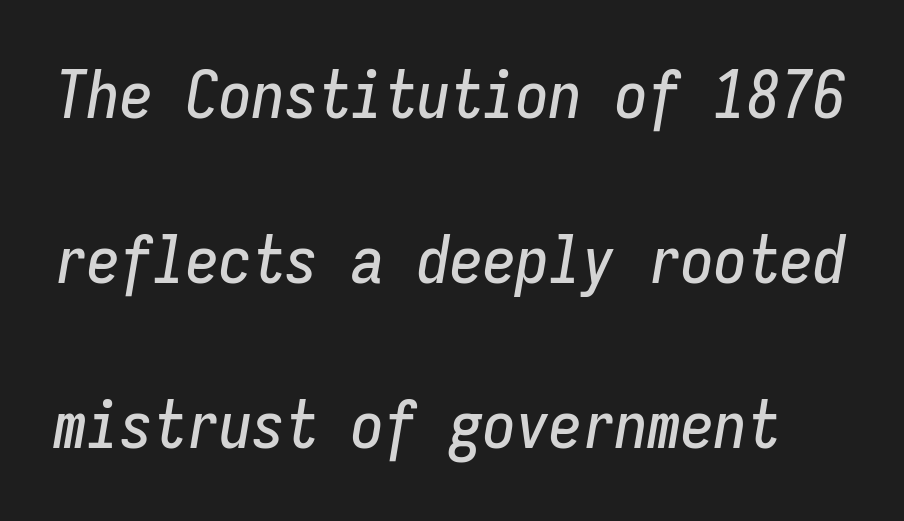
Q: Is the text italic (slanted)? A: Yes, it leans right by about 9 degrees.
Q: Is the text underlined? A: No.
Q: Is the spacing between letters normal or unusually wide? A: Normal.
Q: Is the spacing between lines tight, normal or loose? A: Loose.
Q: Width (condensed, normal, or wide)? A: Condensed.
Q: Stroke contrast? A: Low.
Q: x-height? A: Medium.
Q: Monospaced? A: Yes.
